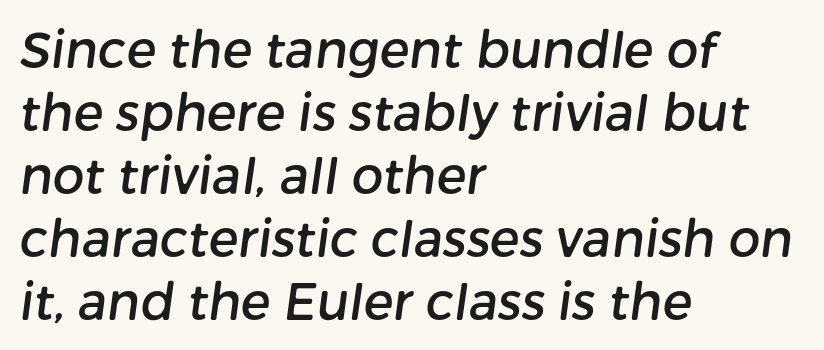
Q: Is the typeface a serif or a sans-serif typeface? A: Sans-serif.
Q: Is the text underlined? A: No.
Q: How is the paragraph aligned? A: Left-aligned.
Q: Is the spacing between letters normal or unusually wide? A: Normal.
Q: Is the spacing between lines tight, normal or loose? A: Normal.
Q: Width (condensed, normal, or wide)? A: Normal.
Q: Stroke contrast? A: Low.
Q: x-height? A: Medium.
Q: Monospaced? A: No.
